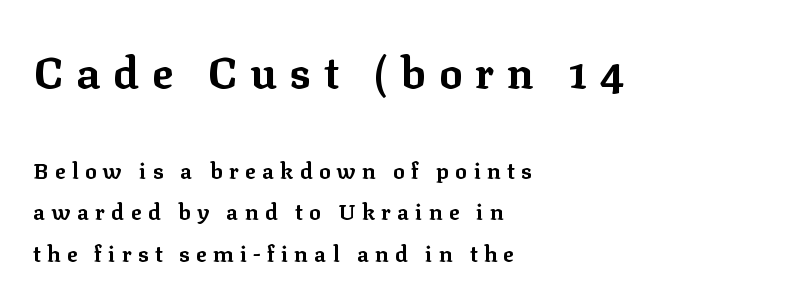
Is this a fixed-width face? No — the glyphs have proportional, varying widths. Anything drawn beneath the words? Only blank space. The compositor pushed each line to the left boundary. The rendering shows small feet on the letterforms — a serif design. The gaps between neighbouring characters are conspicuously large.
